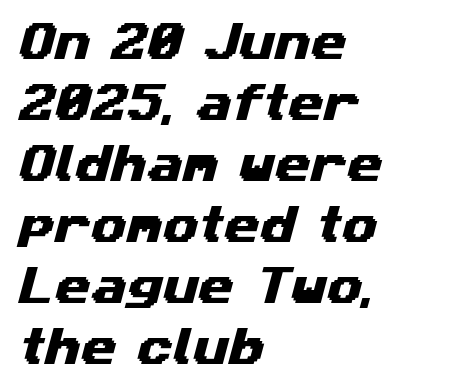
Here the designer chose a conventional face with non-uniform glyph widths. Horizontal bands of white between lines are of average thickness. Letters rest on an invisible, unmarked baseline. These lines are composed in type without serifs. The type is set solid horizontally, with unmodified tracking.
